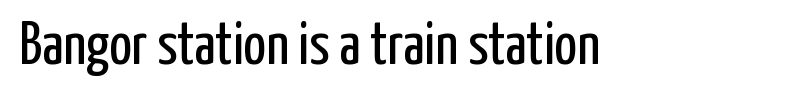
Q: Is the text bold? A: No.
Q: Is the text italic (slanted)? A: No, it is upright.
Q: Is the typeface a serif or a sans-serif typeface? A: Sans-serif.
Q: Is the text underlined? A: No.
Q: Is the spacing between letters normal or unusually wide? A: Normal.
Q: Width (condensed, normal, or wide)? A: Condensed.
Q: Stroke contrast? A: Low.
Q: x-height? A: Medium.
Q: Monospaced? A: No.
